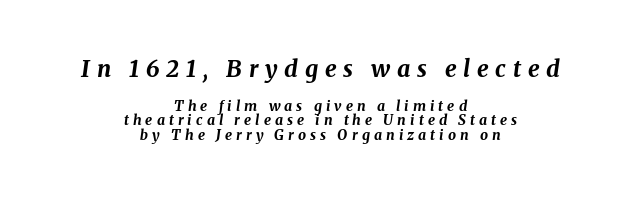
Q: Is the text bold? A: Yes.
Q: Is the text italic (slanted)? A: Yes, it leans right by about 8 degrees.
Q: Is the text underlined? A: No.
Q: How is the paragraph aligned? A: Centered.
Q: Is the spacing between letters normal or unusually wide? A: Unusually wide.
Q: Is the spacing between lines tight, normal or loose? A: Tight.
Q: Which block of text is set in a larger size, the first (top) or the second (bottom)? A: The first (top) one.
